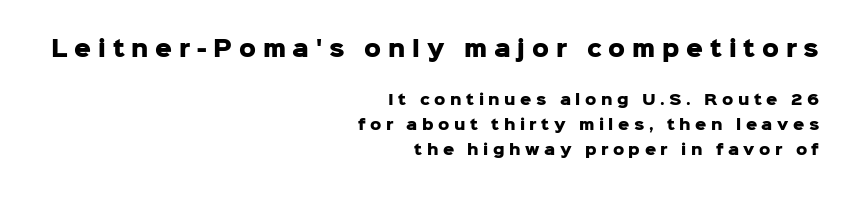
The image shows 21 px bold type, upright; set right-aligned, line spacing 1.77x, unusually wide letter spacing (+0.32 em), not underlined; the first (top) block is 1.5x larger.
